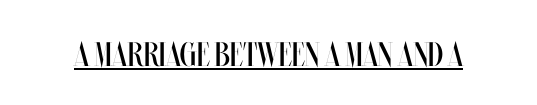
{"italic": "no", "bold": "no", "weight": "regular", "width": "condensed", "stroke_contrast": "medium", "x_height": "large", "monospaced": "no", "underline": "yes", "letter_spacing": "normal", "letter_spacing_em": 0.0, "glyph_px": 34}
